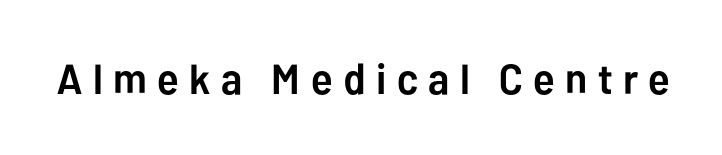
The image shows 42 px semibold sans-serif type, upright; set unusually wide letter spacing (+0.25 em), not underlined; low stroke contrast and a medium x-height.
